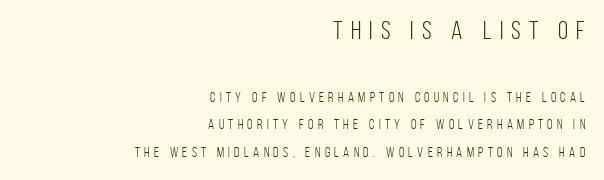
{"italic": "no", "bold": "no", "underline": "no", "align": "right", "line_spacing": "loose", "line_spacing_ratio": 1.96, "letter_spacing": "wide", "letter_spacing_em": 0.31, "larger_block": "first", "size_ratio": 1.86, "glyph_px": 26}
